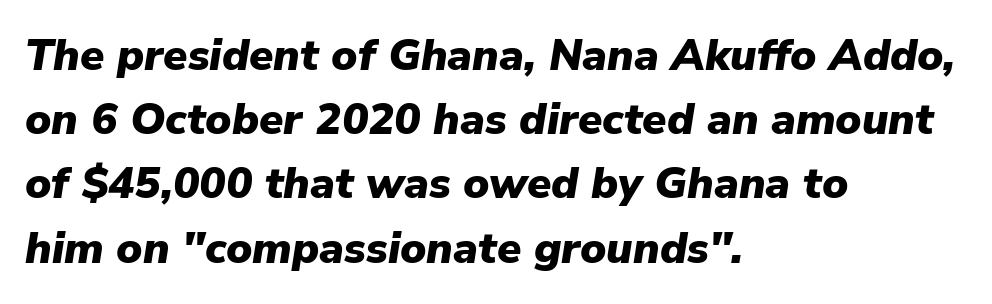
The image shows 44 px heavy type, italic (leaning right); set left-aligned, normal line spacing (1.46x), normal letter spacing, not underlined; low stroke contrast and a medium x-height.
